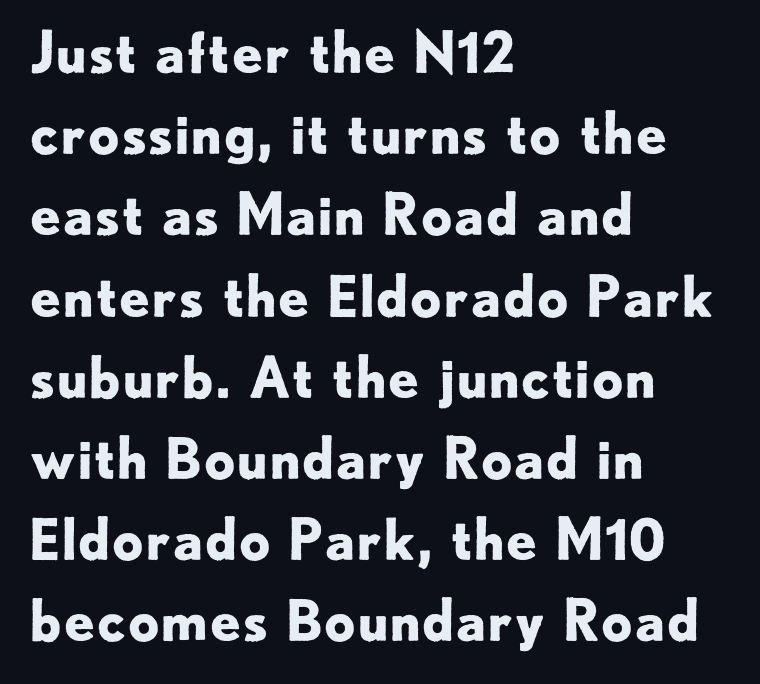
{"serif": "no", "italic": "no", "bold": "yes", "weight": "bold", "width": "normal", "stroke_contrast": "low", "x_height": "small", "monospaced": "no", "underline": "no", "align": "left", "line_spacing": "normal", "line_spacing_ratio": 1.45, "letter_spacing": "normal", "letter_spacing_em": 0.0, "glyph_px": 56}
